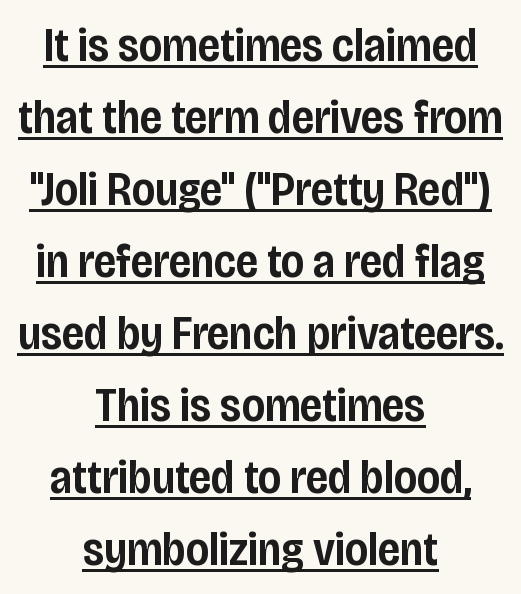
{"serif": "no", "italic": "no", "bold": "semi", "weight": "semibold", "width": "condensed", "stroke_contrast": "low", "x_height": "large", "monospaced": "no", "underline": "yes", "align": "center", "line_spacing": "normal", "line_spacing_ratio": 1.5, "letter_spacing": "normal", "letter_spacing_em": 0.0, "glyph_px": 48}
